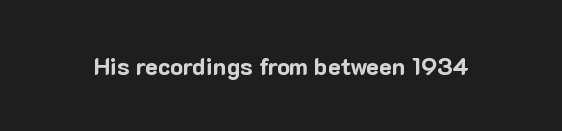
What stands out about the letter spacing? Nothing — it is the standard amount. Upright lettering throughout. Bold? Absolutely — the strokes are thick and heavy. The glyphs are unaccompanied by any horizontal stroke below them.
